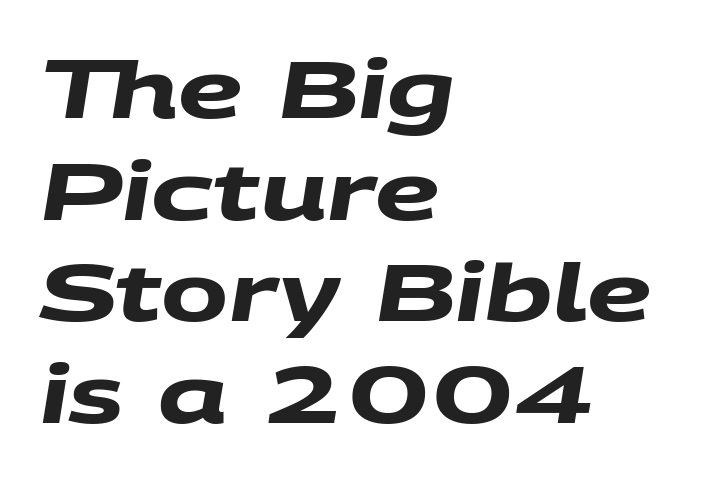
Emphasis by weight is at full strength: bold. Leading: standard. Serif or sans? Sans — the stroke terminals are bare. The strip under each line holds only bare page.
